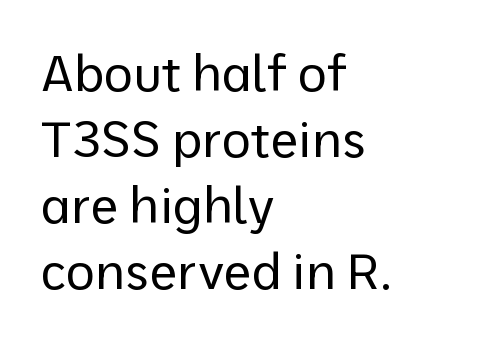
The image shows 50 px regular-weight sans-serif type, upright; set left-aligned, normal line spacing (1.32x), normal letter spacing, not underlined; low stroke contrast and a medium x-height.
